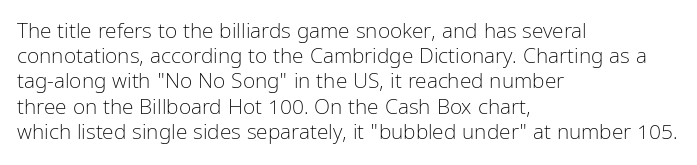
The image shows 21 px text type, upright; set left-aligned, line spacing 1.2x, normal letter spacing, not underlined.
